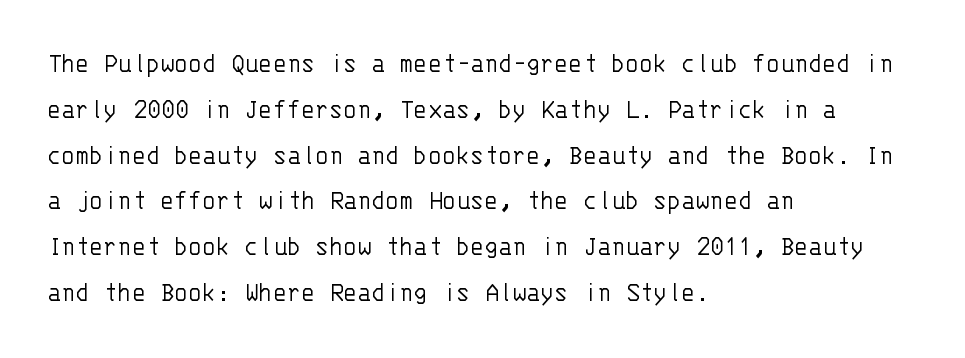
The image shows 29 px light sans-serif type, upright, monospaced; set left-aligned, normal line spacing (1.58x), normal letter spacing, not underlined; low stroke contrast and a large x-height.
